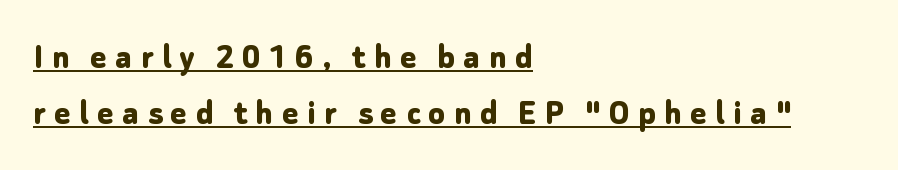
{"serif": "no", "italic": "no", "bold": "yes", "weight": "bold", "width": "normal", "stroke_contrast": "low", "x_height": "medium", "monospaced": "no", "underline": "yes", "align": "left", "line_spacing": "normal", "line_spacing_ratio": 1.48, "letter_spacing": "wide", "letter_spacing_em": 0.22, "glyph_px": 38}
